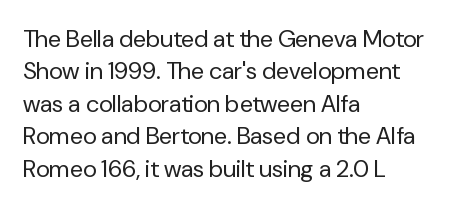
{"italic": "no", "bold": "no", "underline": "no", "align": "left", "line_spacing": "normal", "line_spacing_ratio": 1.35, "letter_spacing": "normal", "letter_spacing_em": 0.0, "glyph_px": 24}
